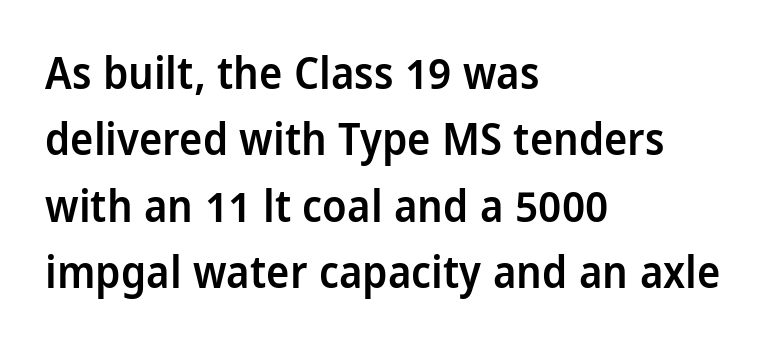
{"serif": "no", "italic": "no", "bold": "semi", "weight": "semibold", "width": "condensed", "stroke_contrast": "low", "x_height": "large", "monospaced": "no", "underline": "no", "align": "left", "line_spacing": "normal", "line_spacing_ratio": 1.51, "letter_spacing": "normal", "letter_spacing_em": 0.0, "glyph_px": 44}
